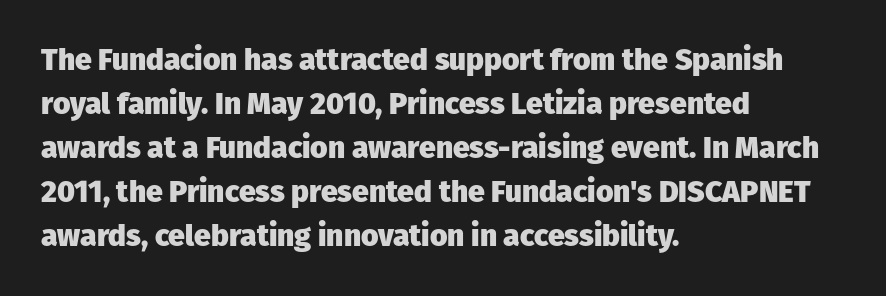
Q: Is the text bold? A: Yes.
Q: Is the text italic (slanted)? A: No, it is upright.
Q: Is the typeface a serif or a sans-serif typeface? A: Sans-serif.
Q: Is the text underlined? A: No.
Q: How is the paragraph aligned? A: Left-aligned.
Q: Is the spacing between letters normal or unusually wide? A: Normal.
Q: Is the spacing between lines tight, normal or loose? A: Normal.
Q: Width (condensed, normal, or wide)? A: Normal.
Q: Stroke contrast? A: Low.
Q: x-height? A: Medium.
Q: Monospaced? A: No.
